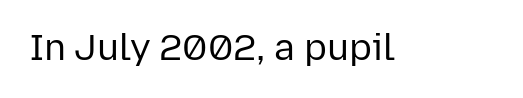
{"serif": "no", "italic": "no", "bold": "no", "weight": "regular", "width": "normal", "stroke_contrast": "low", "x_height": "medium", "monospaced": "no", "underline": "no", "letter_spacing": "normal", "letter_spacing_em": 0.0, "glyph_px": 37}
